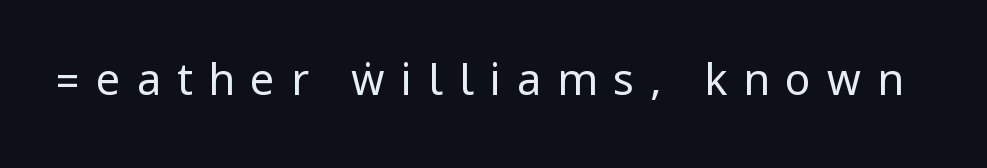
Q: Is the text bold? A: No.
Q: Is the text italic (slanted)? A: No, it is upright.
Q: Is the typeface a serif or a sans-serif typeface? A: Sans-serif.
Q: Is the text underlined? A: No.
Q: Is the spacing between letters normal or unusually wide? A: Unusually wide.
Q: Width (condensed, normal, or wide)? A: Condensed.
Q: Stroke contrast? A: Low.
